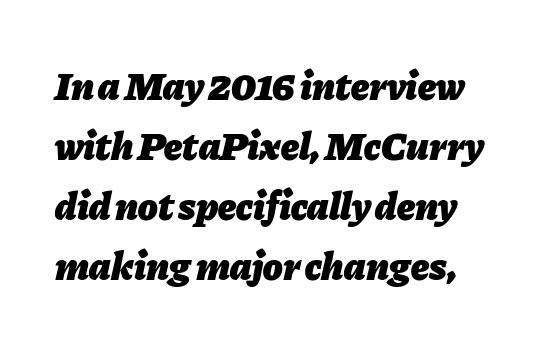
Q: Is the text bold? A: Yes.
Q: Is the text italic (slanted)? A: Yes, it leans right by about 11 degrees.
Q: Is the text underlined? A: No.
Q: Is the spacing between letters normal or unusually wide? A: Normal.
Q: Is the spacing between lines tight, normal or loose? A: Normal.
Q: Width (condensed, normal, or wide)? A: Normal.
Q: Stroke contrast? A: Low.
Q: x-height? A: Medium.
Q: Monospaced? A: No.
